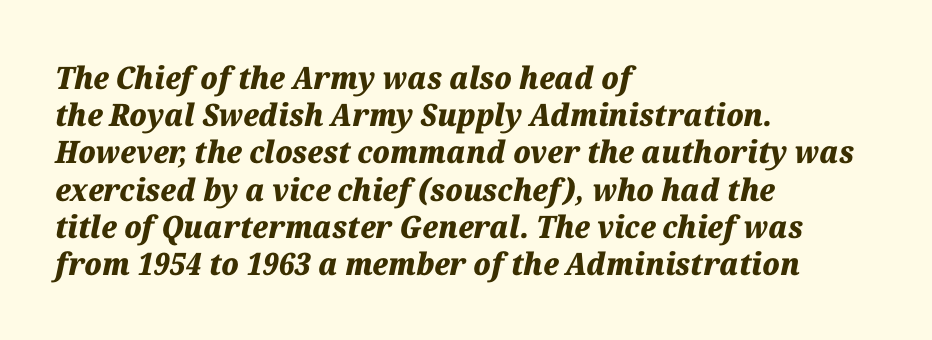
Q: Is the text bold? A: Yes.
Q: Is the text italic (slanted)? A: Yes, it leans right by about 12 degrees.
Q: Is the text underlined? A: No.
Q: How is the paragraph aligned? A: Left-aligned.
Q: Is the spacing between letters normal or unusually wide? A: Normal.
Q: Width (condensed, normal, or wide)? A: Normal.
Q: Stroke contrast? A: Medium.
Q: x-height? A: Medium.
Q: Monospaced? A: No.
